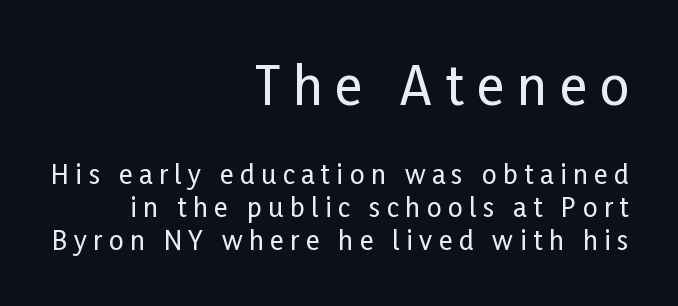
{"serif": "no", "italic": "no", "width": "condensed", "stroke_contrast": "low", "x_height": "medium", "monospaced": "no", "underline": "no", "align": "right", "line_spacing": "normal", "line_spacing_ratio": 1.26, "letter_spacing": "wide", "letter_spacing_em": 0.25, "larger_block": "first", "size_ratio": 2.0, "glyph_px": 52}
